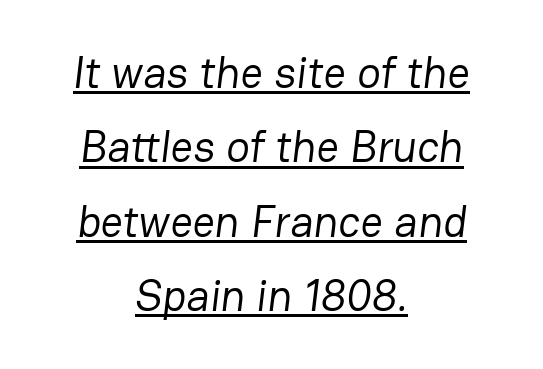
{"serif": "no", "bold": "no", "weight": "regular", "width": "normal", "stroke_contrast": "low", "x_height": "medium", "monospaced": "no", "underline": "yes", "align": "center", "line_spacing": "normal", "line_spacing_ratio": 1.69, "letter_spacing": "normal", "letter_spacing_em": 0.0, "glyph_px": 44}
